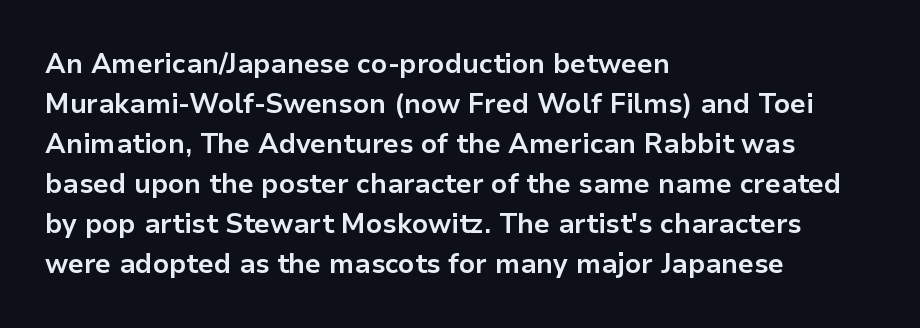
The image shows 27 px bold type, upright; set left-aligned, normal line spacing (1.48x), normal letter spacing, not underlined.
